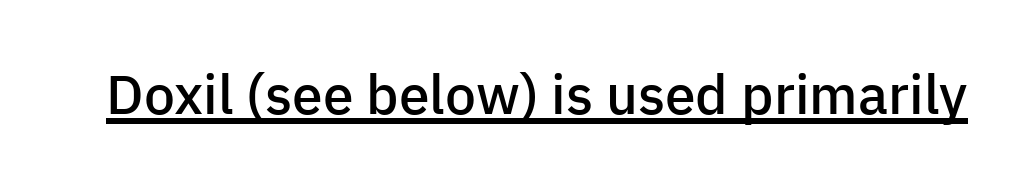
{"serif": "no", "italic": "no", "bold": "semi", "weight": "semibold", "width": "normal", "stroke_contrast": "low", "x_height": "medium", "monospaced": "no", "underline": "yes", "letter_spacing": "normal", "letter_spacing_em": 0.0, "glyph_px": 55}
